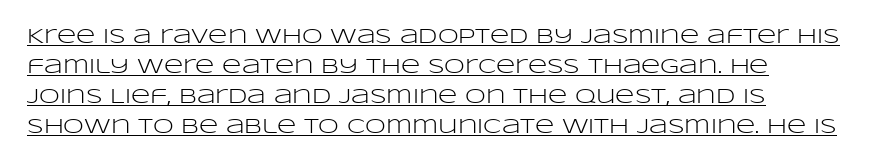
The image shows 21 px text type, upright; set left-aligned, normal line spacing (1.43x), normal letter spacing, underlined.
